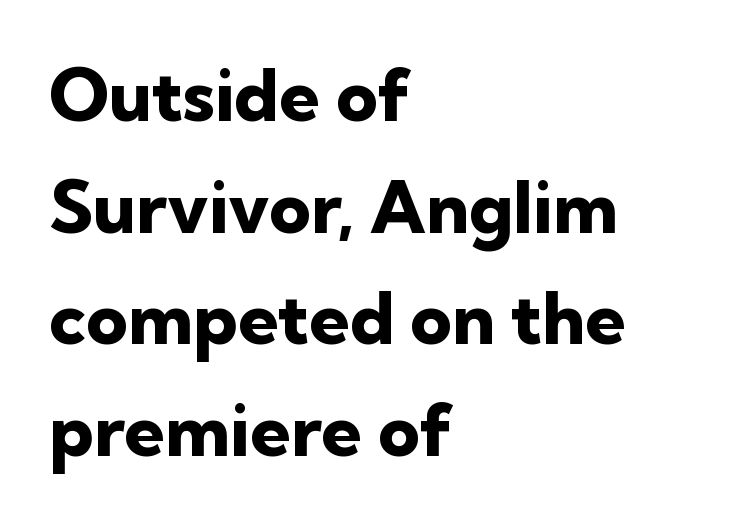
Q: Is the text bold? A: Yes.
Q: Is the text italic (slanted)? A: No, it is upright.
Q: Is the typeface a serif or a sans-serif typeface? A: Sans-serif.
Q: Is the text underlined? A: No.
Q: How is the paragraph aligned? A: Left-aligned.
Q: Is the spacing between letters normal or unusually wide? A: Normal.
Q: Is the spacing between lines tight, normal or loose? A: Normal.
Q: Width (condensed, normal, or wide)? A: Normal.
Q: Stroke contrast? A: Low.
Q: x-height? A: Medium.
Q: Monospaced? A: No.
